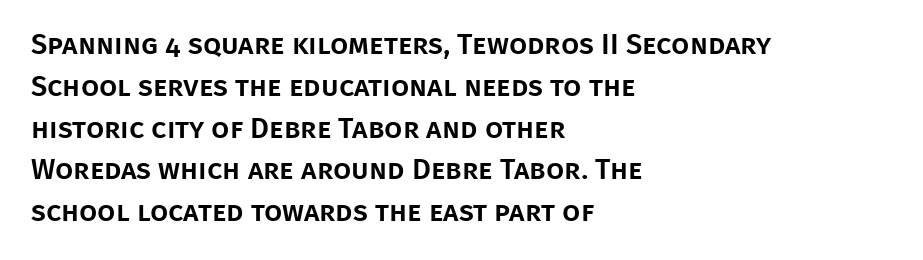
{"serif": "no", "italic": "no", "width": "normal", "stroke_contrast": "low", "x_height": "large", "monospaced": "no", "underline": "no", "align": "left", "line_spacing": "normal", "line_spacing_ratio": 1.44, "letter_spacing": "normal", "letter_spacing_em": 0.0, "glyph_px": 29}
